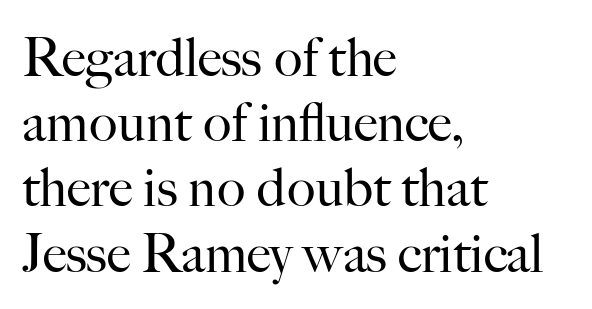
Q: Is the text bold? A: No.
Q: Is the text italic (slanted)? A: No, it is upright.
Q: Is the typeface a serif or a sans-serif typeface? A: Serif.
Q: Is the text underlined? A: No.
Q: How is the paragraph aligned? A: Left-aligned.
Q: Is the spacing between letters normal or unusually wide? A: Normal.
Q: Width (condensed, normal, or wide)? A: Normal.
Q: Stroke contrast? A: High.
Q: x-height? A: Small.
Q: Monospaced? A: No.
